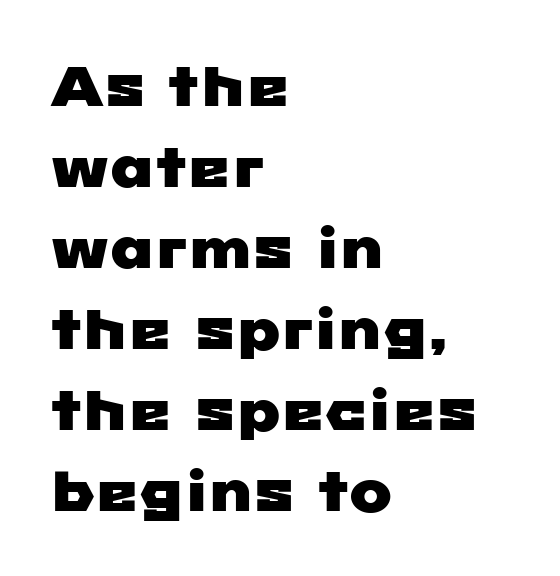
Which margin do the lines hug? The left one — the right edge is uneven. This sample keeps an unexceptional amount of space between lines. Here the designer chose a conventional face with non-uniform glyph widths. The face used here is rendered with its standard letterfit.
